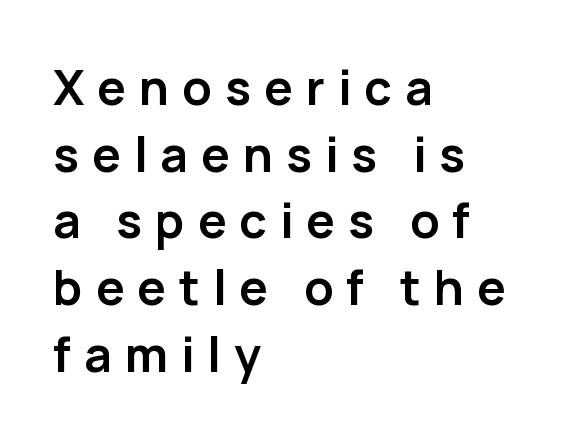
Q: Is the text bold? A: Yes.
Q: Is the text italic (slanted)? A: No, it is upright.
Q: Is the typeface a serif or a sans-serif typeface? A: Sans-serif.
Q: Is the text underlined? A: No.
Q: How is the paragraph aligned? A: Left-aligned.
Q: Is the spacing between letters normal or unusually wide? A: Unusually wide.
Q: Is the spacing between lines tight, normal or loose? A: Normal.
Q: Width (condensed, normal, or wide)? A: Normal.
Q: Stroke contrast? A: Low.
Q: x-height? A: Medium.
Q: Monospaced? A: No.
